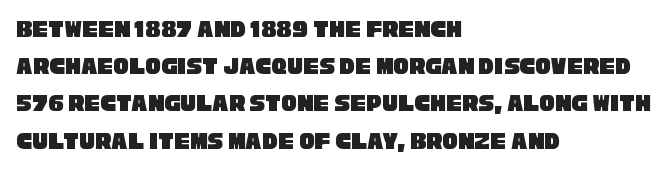
The image shows 26 px text type; set left-aligned, normal line spacing (1.43x), normal letter spacing, not underlined.
